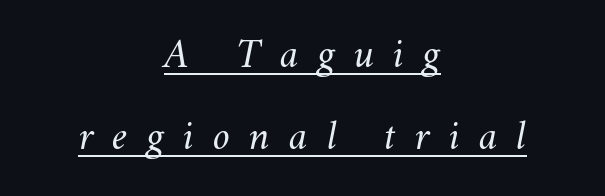
Posture: slanted. Each letter keeps its own natural width here, so spacing adapts to shape. Decoration check: the copy is underlined. Vertical stems look standard width or narrower in stroke.
